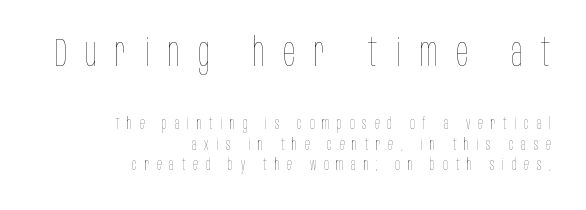
{"italic": "no", "bold": "no", "weight": "thin", "width": "condensed", "stroke_contrast": "low", "x_height": "large", "monospaced": "no", "underline": "no", "align": "right", "line_spacing": "normal", "line_spacing_ratio": 1.28, "letter_spacing": "wide", "letter_spacing_em": 0.48, "larger_block": "first", "size_ratio": 2.44, "glyph_px": 39}
